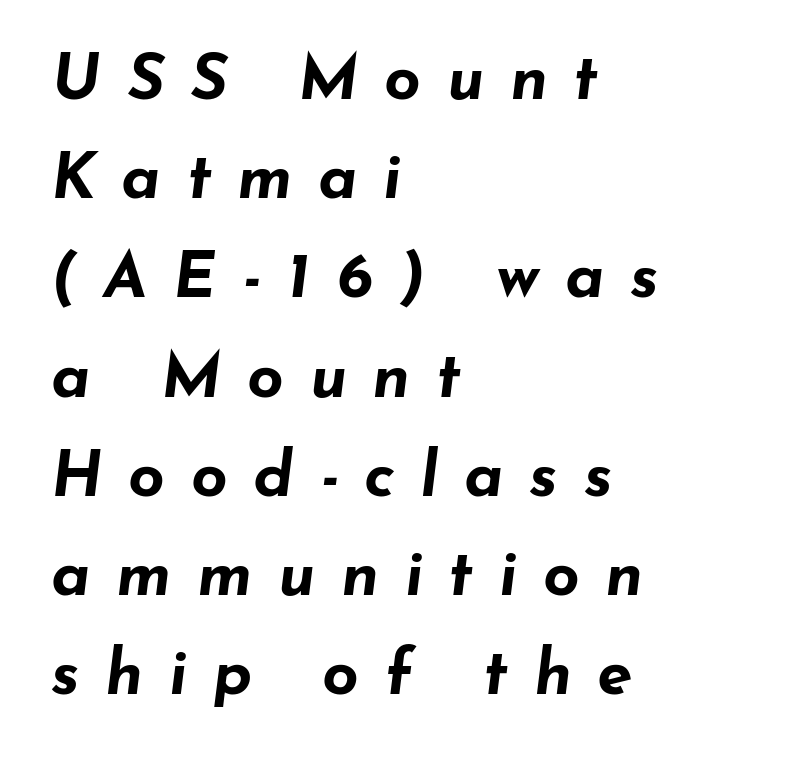
Q: Is the text bold? A: Yes.
Q: Is the text italic (slanted)? A: Yes, it leans right by about 7 degrees.
Q: Is the text underlined? A: No.
Q: How is the paragraph aligned? A: Left-aligned.
Q: Is the spacing between letters normal or unusually wide? A: Unusually wide.
Q: Is the spacing between lines tight, normal or loose? A: Normal.
Q: Width (condensed, normal, or wide)? A: Wide.
Q: Stroke contrast? A: Low.
Q: x-height? A: Small.
Q: Monospaced? A: No.
